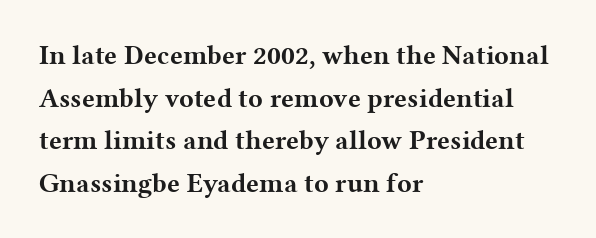
Q: Is the text bold? A: Yes.
Q: Is the text italic (slanted)? A: No, it is upright.
Q: Is the text underlined? A: No.
Q: How is the paragraph aligned? A: Left-aligned.
Q: Is the spacing between letters normal or unusually wide? A: Normal.
Q: Is the spacing between lines tight, normal or loose? A: Normal.
